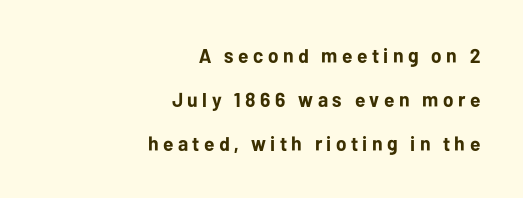
Q: Is the text bold? A: Yes.
Q: Is the text italic (slanted)? A: No, it is upright.
Q: Is the text underlined? A: No.
Q: How is the paragraph aligned? A: Right-aligned.
Q: Is the spacing between letters normal or unusually wide? A: Unusually wide.
Q: Is the spacing between lines tight, normal or loose? A: Loose.
